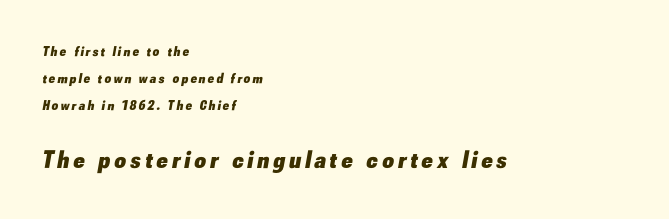
{"italic": "yes", "lean": "right", "slant_degrees": 10, "bold": "yes", "underline": "no", "align": "left", "line_spacing": "loose", "line_spacing_ratio": 1.94, "larger_block": "second", "size_ratio": 1.79, "glyph_px": 25}
